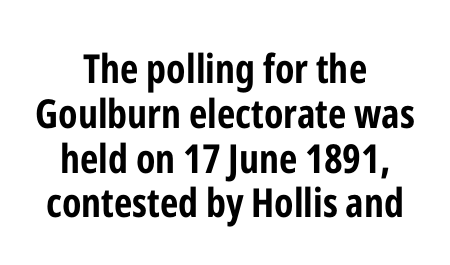
The typeface chosen for these lines omits serifs. A centered setting, common on invitations and titles, is used for this passage. These lines huddle together more closely than default settings would place them. Do the letters lean? They stand straight. The font is running at its bold setting. The specimen omits any rule beneath the text block's lines.
